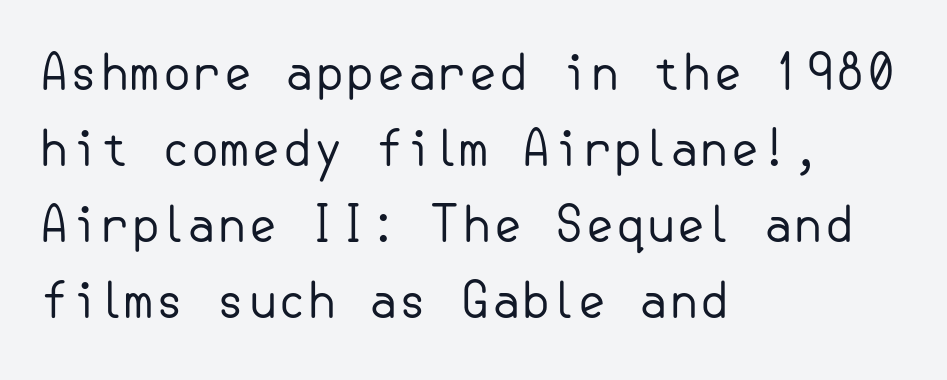
Q: Is the text bold? A: No.
Q: Is the text italic (slanted)? A: No, it is upright.
Q: Is the typeface a serif or a sans-serif typeface? A: Sans-serif.
Q: Is the text underlined? A: No.
Q: How is the paragraph aligned? A: Left-aligned.
Q: Is the spacing between letters normal or unusually wide? A: Normal.
Q: Is the spacing between lines tight, normal or loose? A: Normal.
Q: Width (condensed, normal, or wide)? A: Normal.
Q: Stroke contrast? A: Low.
Q: x-height? A: Small.
